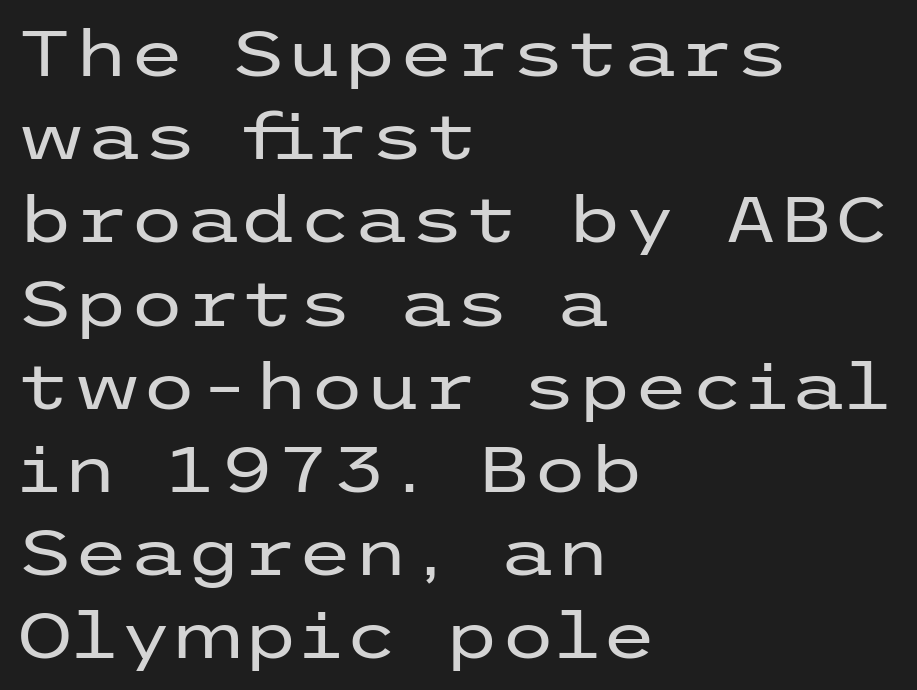
Q: Is the text bold? A: No.
Q: Is the text italic (slanted)? A: No, it is upright.
Q: Is the typeface a serif or a sans-serif typeface? A: Sans-serif.
Q: Is the text underlined? A: No.
Q: How is the paragraph aligned? A: Left-aligned.
Q: Is the spacing between letters normal or unusually wide? A: Normal.
Q: Is the spacing between lines tight, normal or loose? A: Normal.
Q: Width (condensed, normal, or wide)? A: Wide.
Q: Stroke contrast? A: Low.
Q: x-height? A: Medium.
